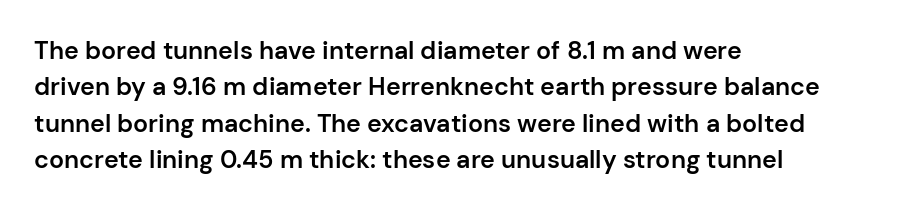
The image shows 25 px text type, upright; set left-aligned, normal line spacing (1.46x), normal letter spacing, not underlined.
